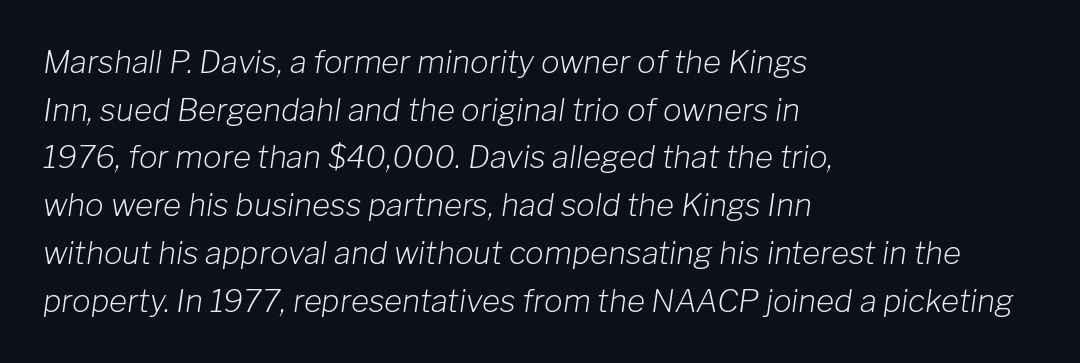
The image shows 31 px light type, italic (leaning right); set left-aligned, normal line spacing (1.54x), normal letter spacing, not underlined; low stroke contrast and a medium x-height.
